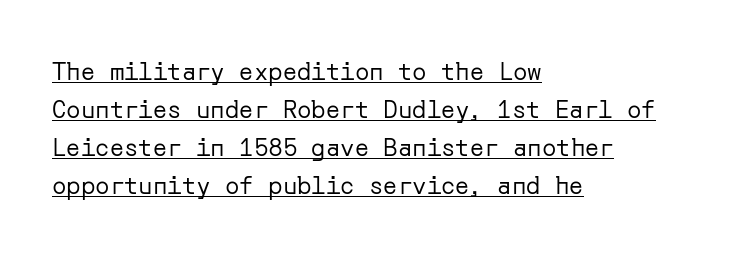
The image shows 24 px text type, upright; set left-aligned, normal line spacing (1.59x), normal letter spacing, underlined.
